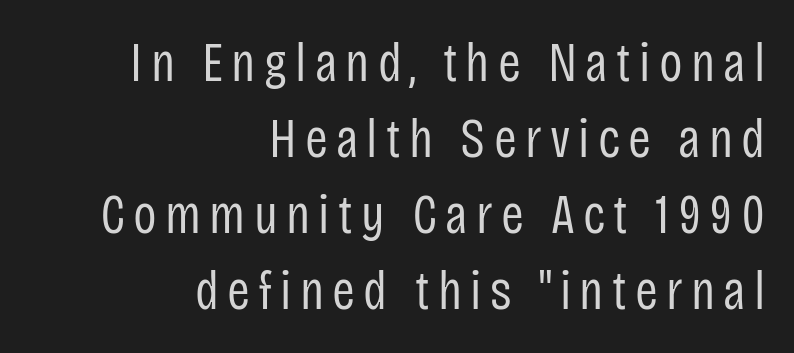
{"serif": "no", "italic": "no", "bold": "no", "weight": "regular", "width": "condensed", "stroke_contrast": "low", "x_height": "large", "monospaced": "no", "underline": "no", "align": "right", "line_spacing": "normal", "line_spacing_ratio": 1.38, "glyph_px": 55}
